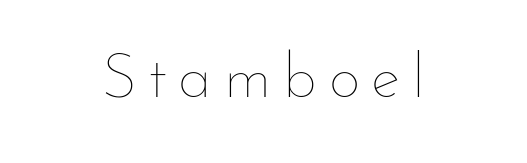
Q: Is the text bold? A: No.
Q: Is the text italic (slanted)? A: No, it is upright.
Q: Is the text underlined? A: No.
Q: Width (condensed, normal, or wide)? A: Normal.
Q: Stroke contrast? A: Low.
Q: x-height? A: Small.
Q: Monospaced? A: No.
